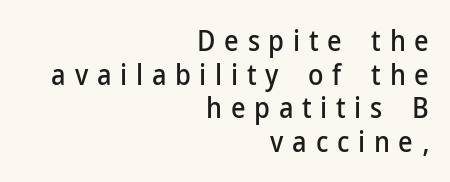
{"serif": "no", "italic": "no", "width": "normal", "stroke_contrast": "low", "x_height": "medium", "monospaced": "no", "underline": "no", "align": "right", "line_spacing_ratio": 1.2, "letter_spacing": "wide", "letter_spacing_em": 0.31, "glyph_px": 28}
